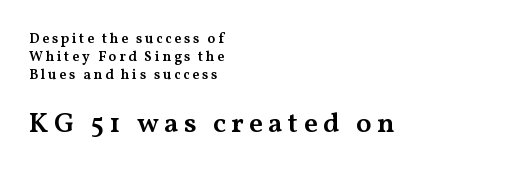
{"serif": "yes", "italic": "no", "bold": "semi", "weight": "semibold", "width": "wide", "stroke_contrast": "medium", "x_height": "medium", "monospaced": "no", "underline": "no", "align": "left", "line_spacing": "normal", "line_spacing_ratio": 1.27, "larger_block": "second", "size_ratio": 2.0, "glyph_px": 28}
